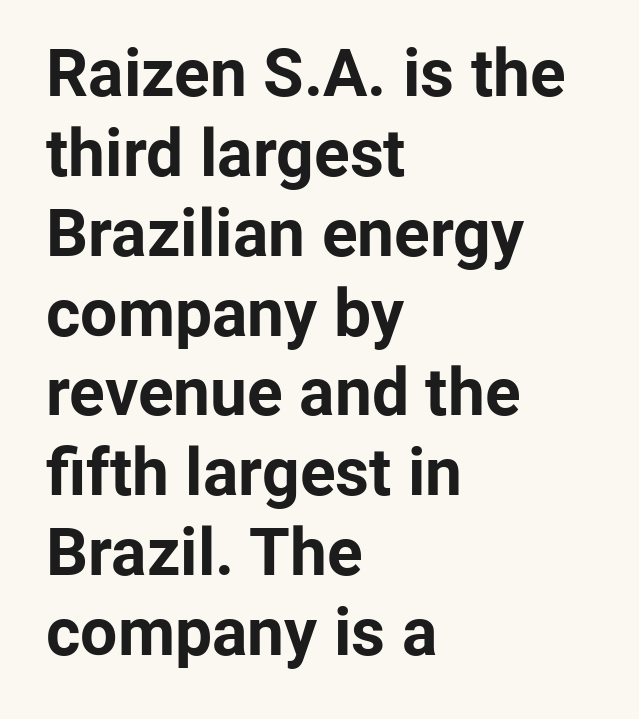
{"serif": "no", "italic": "no", "bold": "yes", "weight": "bold", "width": "normal", "stroke_contrast": "low", "x_height": "medium", "monospaced": "no", "underline": "no", "align": "left", "line_spacing_ratio": 1.21, "letter_spacing": "normal", "letter_spacing_em": 0.0, "glyph_px": 66}
